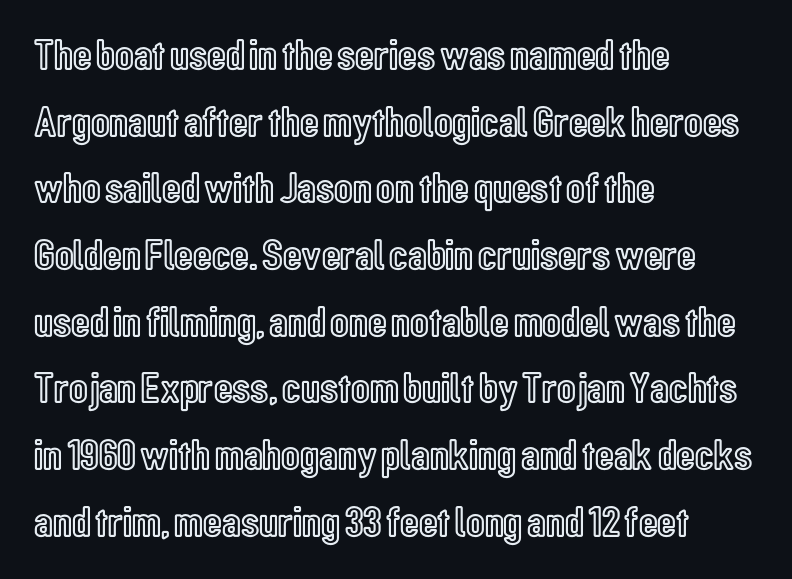
The image shows 43 px condensed type, upright; set left-aligned, normal line spacing (1.55x), normal letter spacing, not underlined; a medium x-height.
